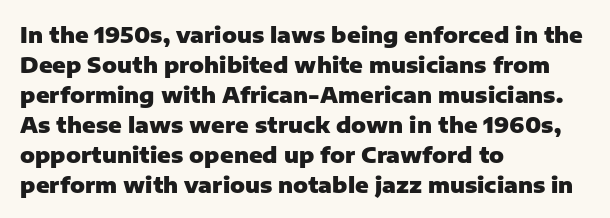
{"italic": "no", "bold": "yes", "underline": "no", "align": "left", "line_spacing": "normal", "line_spacing_ratio": 1.36, "letter_spacing": "normal", "letter_spacing_em": 0.0, "glyph_px": 22}
